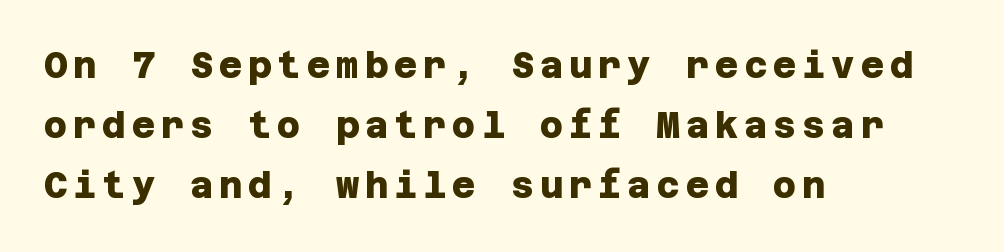
Horizontal bands of white between lines are of average thickness. Layout note: lines flush left. These lines carry a lot of weight — the face is fully bold. Underlining? Definitely not there.
